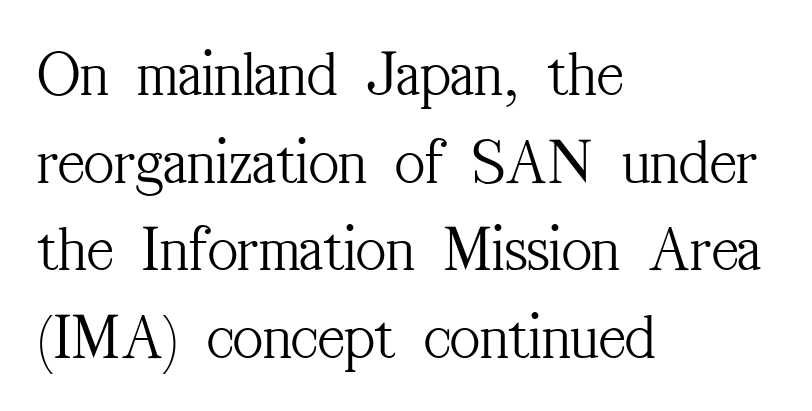
{"serif": "yes", "italic": "no", "bold": "no", "weight": "light", "width": "condensed", "stroke_contrast": "medium", "x_height": "medium", "monospaced": "no", "underline": "no", "align": "left", "line_spacing": "normal", "line_spacing_ratio": 1.35, "letter_spacing": "normal", "letter_spacing_em": 0.0, "glyph_px": 65}
